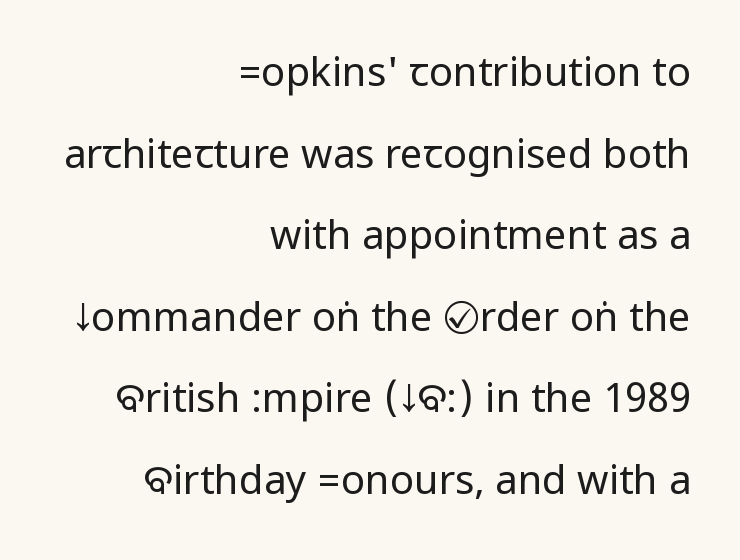
The image shows 40 px regular-weight, condensed sans-serif type, upright; set right-aligned, loose line spacing (2.04x), normal letter spacing, not underlined; low stroke contrast.
